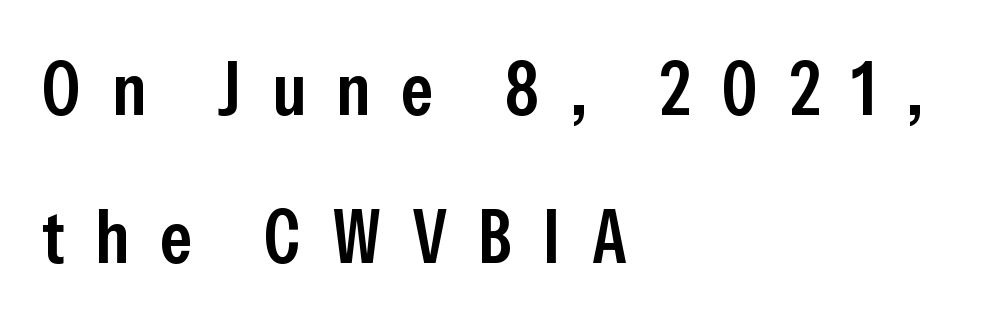
The image shows 75 px semibold, condensed sans-serif type, upright; set left-aligned, loose line spacing (1.97x), unusually wide letter spacing (+0.41 em), not underlined; low stroke contrast and a medium x-height.
